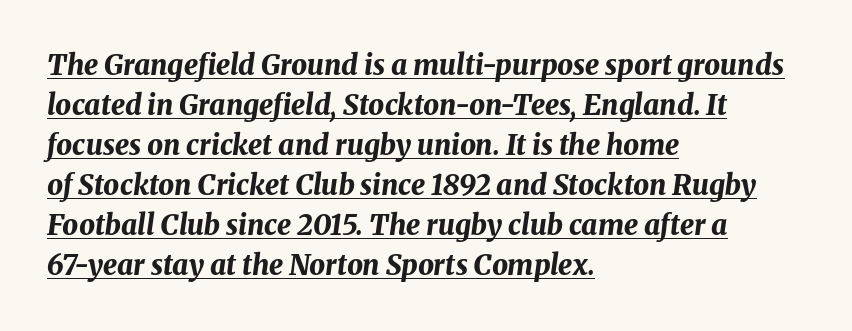
The image shows 28 px bold type, italic (leaning right); set left-aligned, normal line spacing (1.43x), normal letter spacing, underlined; medium stroke contrast and a medium x-height.
